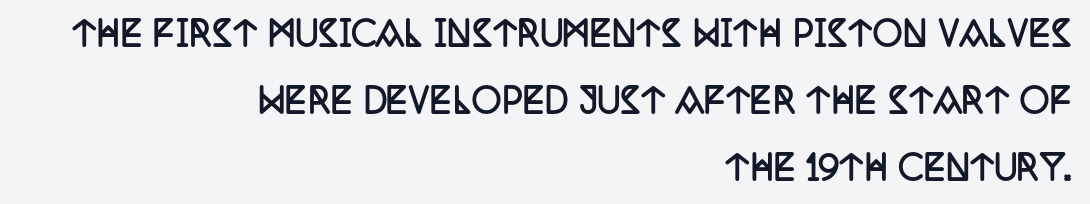
Q: Is the text bold? A: Yes.
Q: Is the text italic (slanted)? A: No, it is upright.
Q: Is the typeface a serif or a sans-serif typeface? A: Serif.
Q: Is the text underlined? A: No.
Q: How is the paragraph aligned? A: Right-aligned.
Q: Is the spacing between letters normal or unusually wide? A: Normal.
Q: Is the spacing between lines tight, normal or loose? A: Loose.
Q: Width (condensed, normal, or wide)? A: Condensed.
Q: Stroke contrast? A: Low.
Q: x-height? A: Large.
Q: Monospaced? A: No.
